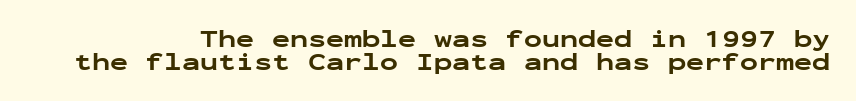
The passage shown has conventional tracking throughout. The area under the type is left untouched. No italicization has been applied; the sample stays upright. Vertical spacing — tight.
